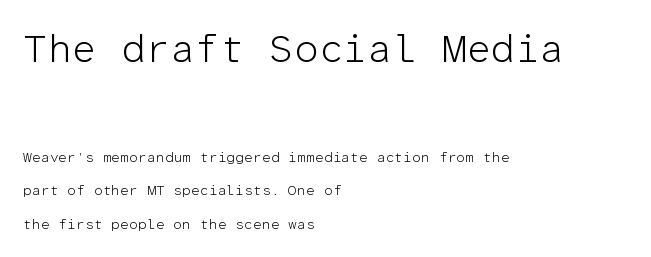
Q: Is the text bold? A: No.
Q: Is the text italic (slanted)? A: No, it is upright.
Q: Is the typeface a serif or a sans-serif typeface? A: Sans-serif.
Q: Is the text underlined? A: No.
Q: How is the paragraph aligned? A: Left-aligned.
Q: Is the spacing between letters normal or unusually wide? A: Normal.
Q: Is the spacing between lines tight, normal or loose? A: Loose.
Q: Which block of text is set in a larger size, the first (top) or the second (bottom)? A: The first (top) one.
Q: Width (condensed, normal, or wide)? A: Normal.
Q: Stroke contrast? A: Low.
Q: x-height? A: Medium.
Q: Monospaced? A: Yes.
